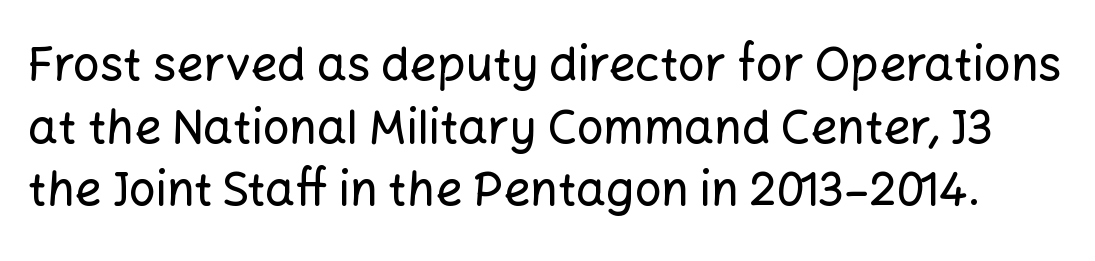
The image shows 47 px sans-serif type, upright; set normal line spacing (1.33x), normal letter spacing, not underlined; low stroke contrast and a medium x-height.
